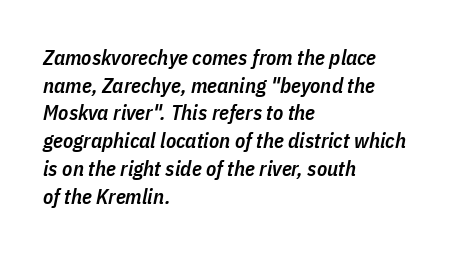
{"italic": "yes", "lean": "right", "slant_degrees": 11, "bold": "semi", "underline": "no", "align": "left", "line_spacing": "normal", "line_spacing_ratio": 1.32, "letter_spacing": "normal", "letter_spacing_em": 0.0, "glyph_px": 21}
